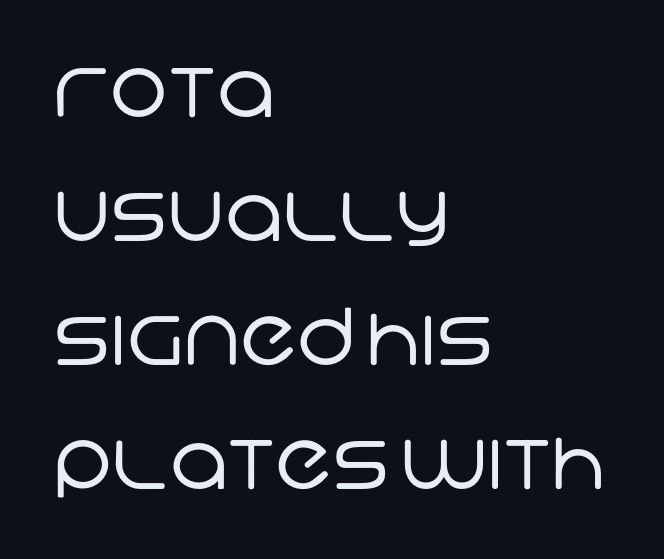
The setting favours the left margin, as ordinary paragraphs usually do. Descenders are the only things crossing below the line. Evenly set lines give the paragraph a standard silhouette. The horizontal fit of the characters is conventional and even. Is this a fixed-width face? No — the glyphs have proportional, varying widths.
